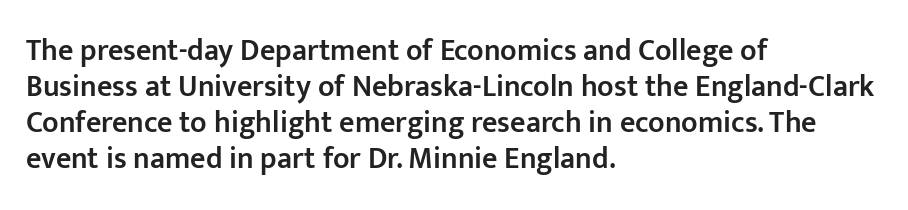
The image shows 30 px semibold sans-serif type, upright; set left-aligned, line spacing 1.2x, normal letter spacing, not underlined; low stroke contrast and a medium x-height.
